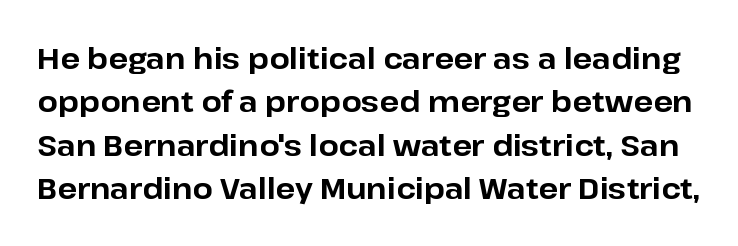
A sans-serif font was chosen for this passage. Thick stems and heavy bowls — unmistakably bold. Has an underline been added? It has not. Is this a fixed-width face? No — the glyphs have proportional, varying widths. This is the regular roman posture of the typeface. Look at the tracking — it's just the regular setting, nothing added.
